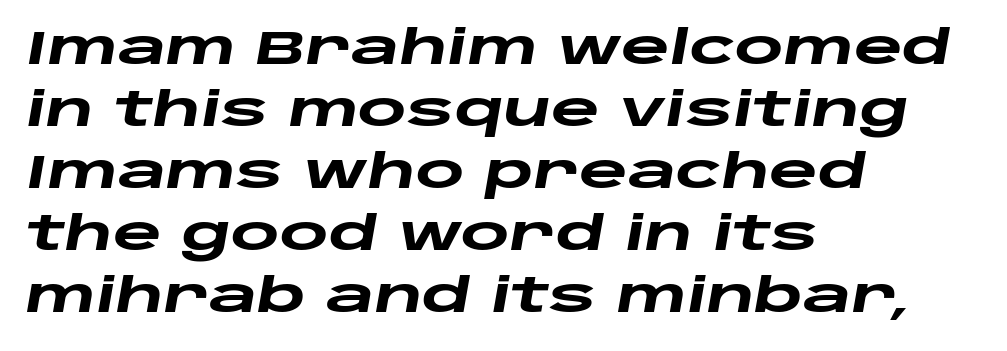
Q: Is the text bold? A: Yes.
Q: Is the text italic (slanted)? A: Yes, it leans right by about 10 degrees.
Q: Is the text underlined? A: No.
Q: How is the paragraph aligned? A: Left-aligned.
Q: Is the spacing between letters normal or unusually wide? A: Normal.
Q: Is the spacing between lines tight, normal or loose? A: Normal.
Q: Width (condensed, normal, or wide)? A: Wide.
Q: Stroke contrast? A: Low.
Q: x-height? A: Large.
Q: Monospaced? A: No.
